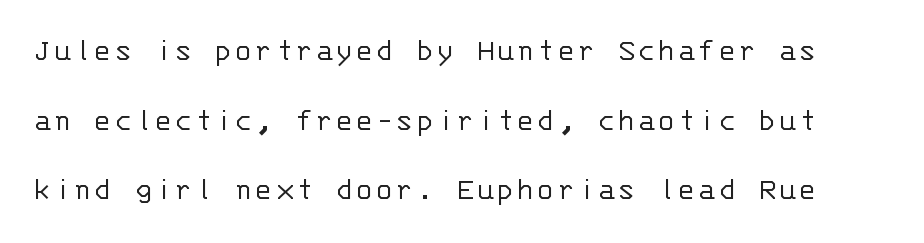
{"serif": "no", "italic": "no", "bold": "no", "weight": "light", "width": "normal", "stroke_contrast": "low", "x_height": "large", "monospaced": "yes", "underline": "no", "line_spacing": "loose", "line_spacing_ratio": 2.05, "glyph_px": 34}
